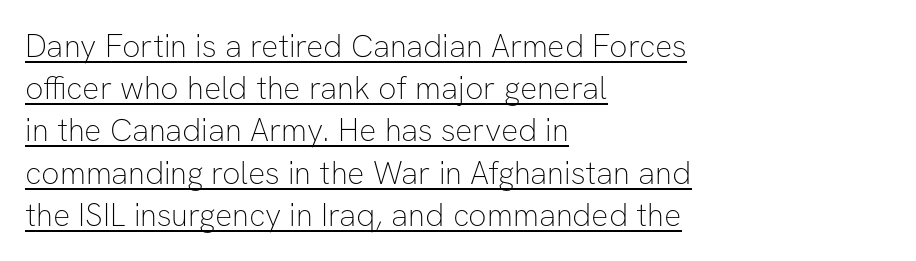
Are there feet on the stems? There aren't — it's a sans. Unbolded letterforms with no extra heft. The text block is weighted toward the left margin, trailing off unevenly rightward. Characters remain perfectly vertical along every line.
